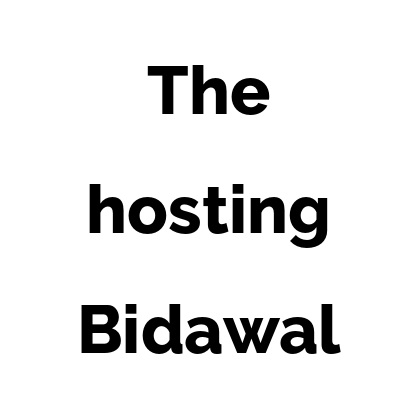
The image shows 67 px bold sans-serif type, upright; set centered, line spacing 1.78x, normal letter spacing, not underlined; low stroke contrast and a medium x-height.
